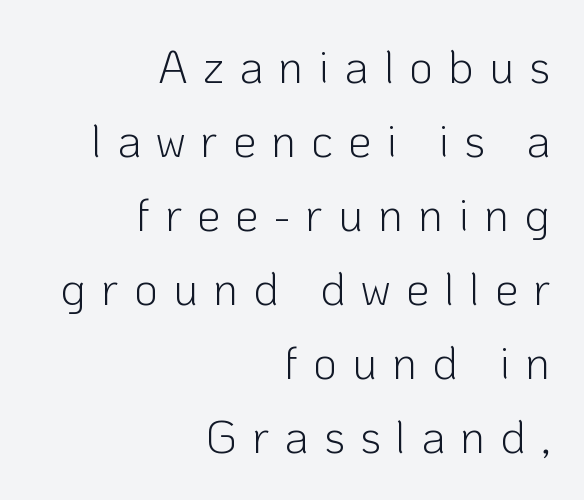
{"serif": "no", "italic": "no", "bold": "no", "weight": "light", "width": "normal", "stroke_contrast": "low", "x_height": "medium", "monospaced": "no", "underline": "no", "align": "right", "line_spacing": "normal", "line_spacing_ratio": 1.61, "letter_spacing": "wide", "letter_spacing_em": 0.33, "glyph_px": 46}
